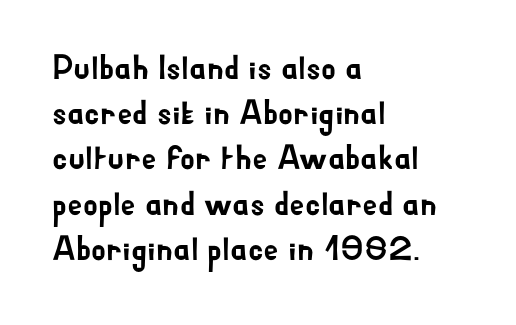
Q: Is the text italic (slanted)? A: No, it is upright.
Q: Is the typeface a serif or a sans-serif typeface? A: Sans-serif.
Q: Is the text underlined? A: No.
Q: How is the paragraph aligned? A: Left-aligned.
Q: Is the spacing between letters normal or unusually wide? A: Normal.
Q: Is the spacing between lines tight, normal or loose? A: Normal.
Q: Width (condensed, normal, or wide)? A: Normal.
Q: Stroke contrast? A: Low.
Q: x-height? A: Small.
Q: Monospaced? A: No.
